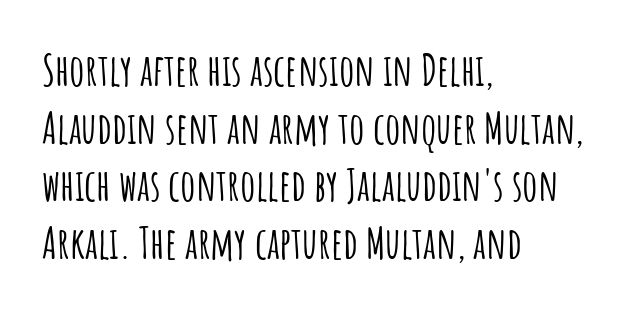
Q: Is the text italic (slanted)? A: No, it is upright.
Q: Is the typeface a serif or a sans-serif typeface? A: Sans-serif.
Q: Is the text underlined? A: No.
Q: How is the paragraph aligned? A: Left-aligned.
Q: Is the spacing between letters normal or unusually wide? A: Normal.
Q: Is the spacing between lines tight, normal or loose? A: Normal.
Q: Width (condensed, normal, or wide)? A: Condensed.
Q: Stroke contrast? A: Low.
Q: x-height? A: Large.
Q: Monospaced? A: No.
